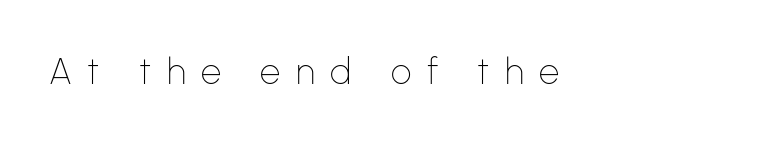
This is sans-serif lettering, the kind often seen on screens and signage. The horizontal fit of the characters is loose and conspicuously gappy. The words here are not underlined. A typesetter would call this proportional, since set widths differ per character.
